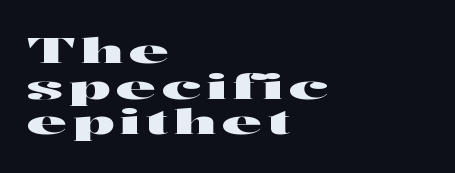
Note the varied advance widths — an 'i' is clearly narrower than an 'm'. The area under the type is left untouched. Upright lettering throughout. The face used here is a sans, in the tradition of grotesques and geometrics. Regarding leading, the lines here are crowded together.
